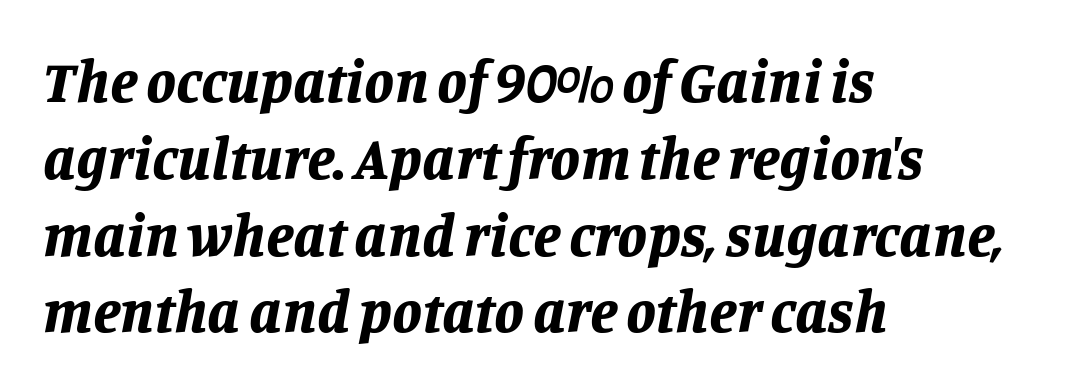
The image shows 60 px bold type, italic (leaning right); set left-aligned, normal line spacing (1.28x), normal letter spacing, not underlined; low stroke contrast and a large x-height.
